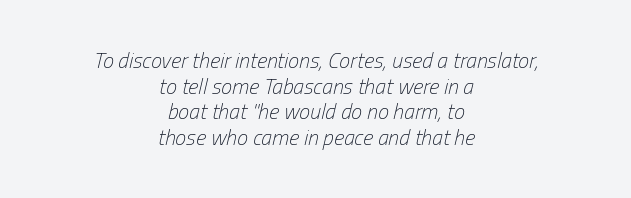
{"italic": "yes", "lean": "right", "slant_degrees": 13, "bold": "no", "underline": "no", "align": "center", "line_spacing_ratio": 1.17, "letter_spacing": "normal", "letter_spacing_em": 0.0, "glyph_px": 22}
